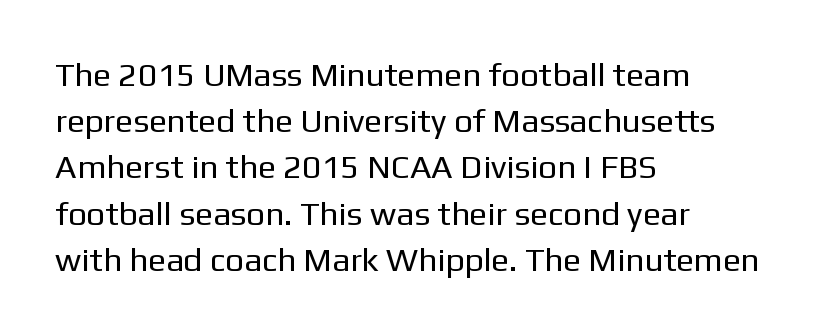
Q: Is the text bold? A: No.
Q: Is the text italic (slanted)? A: No, it is upright.
Q: Is the typeface a serif or a sans-serif typeface? A: Sans-serif.
Q: Is the text underlined? A: No.
Q: How is the paragraph aligned? A: Left-aligned.
Q: Is the spacing between letters normal or unusually wide? A: Normal.
Q: Is the spacing between lines tight, normal or loose? A: Normal.
Q: Width (condensed, normal, or wide)? A: Normal.
Q: Stroke contrast? A: Low.
Q: x-height? A: Medium.
Q: Monospaced? A: No.
